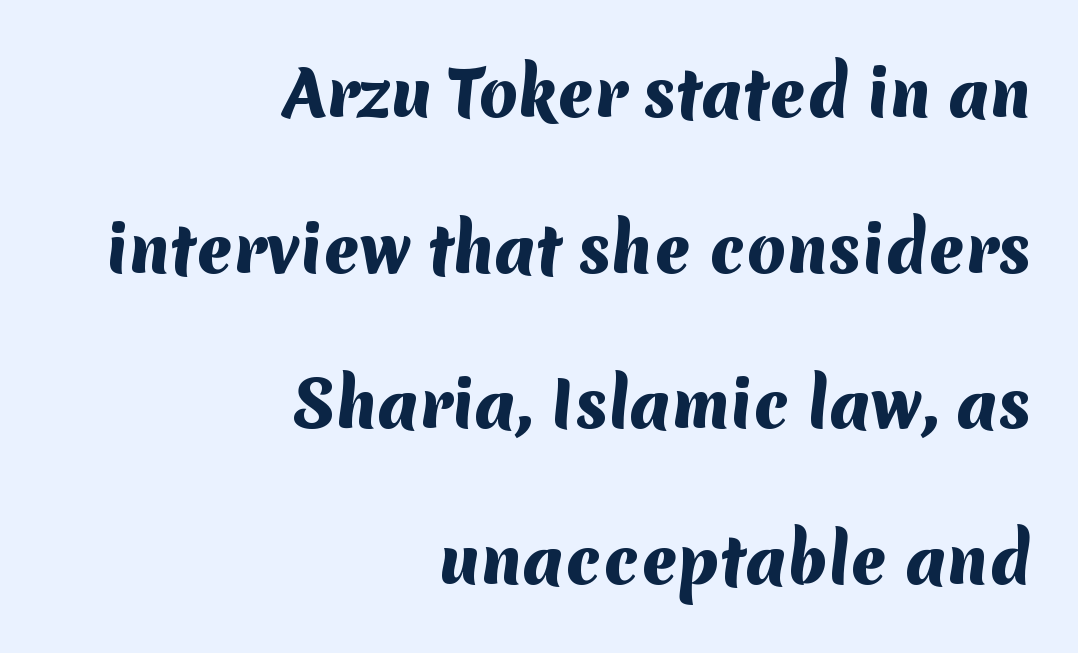
{"serif": "no", "bold": "yes", "weight": "heavy", "width": "normal", "stroke_contrast": "medium", "x_height": "medium", "monospaced": "no", "underline": "no", "align": "right", "line_spacing": "loose", "line_spacing_ratio": 2.47, "letter_spacing": "normal", "letter_spacing_em": 0.0, "glyph_px": 63}
